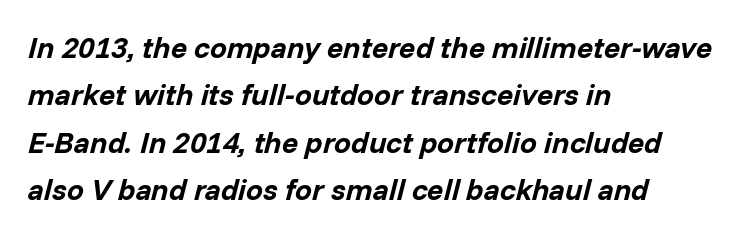
The image shows 30 px bold type, italic (leaning right); set left-aligned, normal line spacing (1.58x), normal letter spacing, not underlined; low stroke contrast and a medium x-height.
